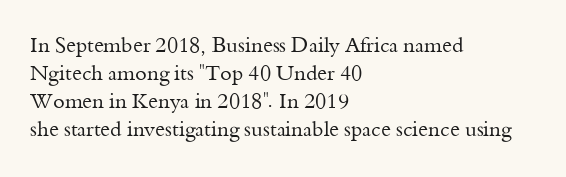
{"italic": "no", "bold": "no", "underline": "no", "align": "left", "line_spacing": "normal", "line_spacing_ratio": 1.33, "letter_spacing": "normal", "letter_spacing_em": 0.0, "glyph_px": 21}
